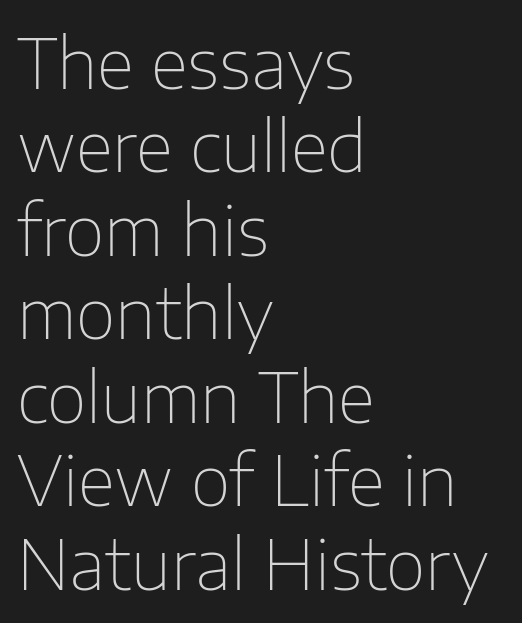
The image shows 69 px thin sans-serif type, upright; set left-aligned, line spacing 1.21x, normal letter spacing, not underlined; low stroke contrast and a medium x-height.
